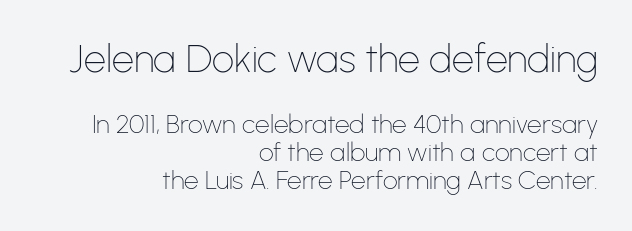
Q: Is the text bold? A: No.
Q: Is the text italic (slanted)? A: No, it is upright.
Q: Is the typeface a serif or a sans-serif typeface? A: Sans-serif.
Q: Is the text underlined? A: No.
Q: How is the paragraph aligned? A: Right-aligned.
Q: Is the spacing between letters normal or unusually wide? A: Normal.
Q: Is the spacing between lines tight, normal or loose? A: Tight.
Q: Which block of text is set in a larger size, the first (top) or the second (bottom)? A: The first (top) one.
Q: Width (condensed, normal, or wide)? A: Normal.
Q: Stroke contrast? A: Low.
Q: x-height? A: Medium.
Q: Monospaced? A: No.
